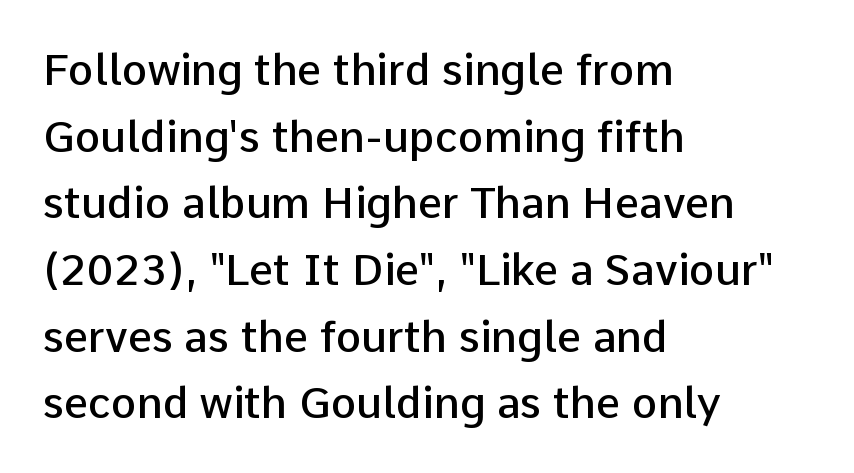
Horizontal alignment here is leftward, the default for most running prose. Typesetter's note: demi weight, one step under bold. Does extra space separate the letters? No, they use regular spacing. Look at the bottom of the vertical strokes: they stop flat, with no serifs. Compared with typical paragraphs, the rows here are spaced about the same.
